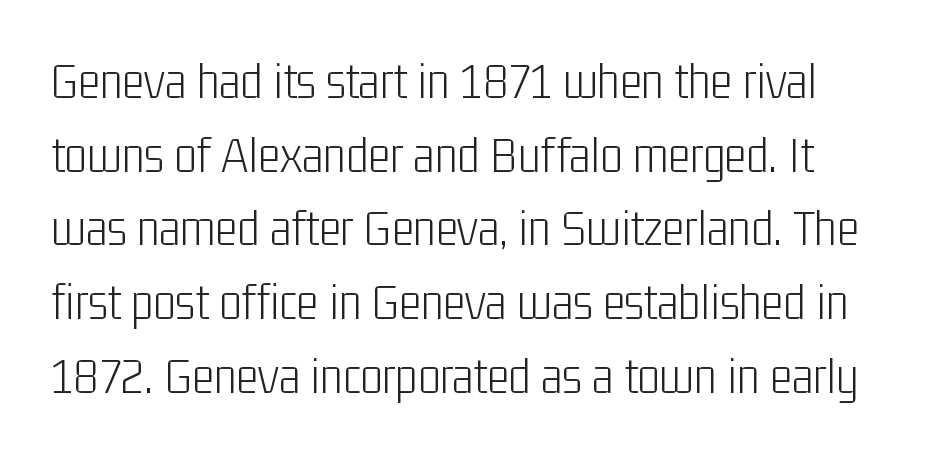
The image shows 53 px light, condensed sans-serif type, upright; set normal line spacing (1.39x), normal letter spacing, not underlined; low stroke contrast and a medium x-height.
